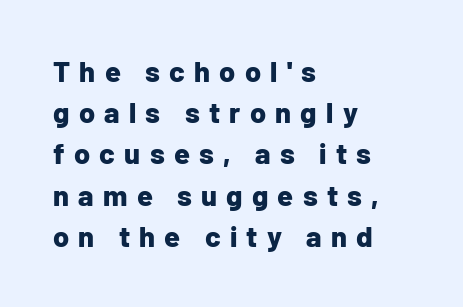
The image shows 29 px bold sans-serif type, upright; set left-aligned, normal line spacing (1.42x), unusually wide letter spacing (+0.32 em), not underlined; low stroke contrast and a medium x-height.
